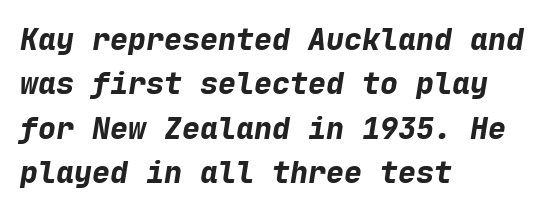
The image shows 30 px bold type, italic (leaning right), monospaced; set left-aligned, normal line spacing (1.48x), normal letter spacing, not underlined; low stroke contrast and a medium x-height.
